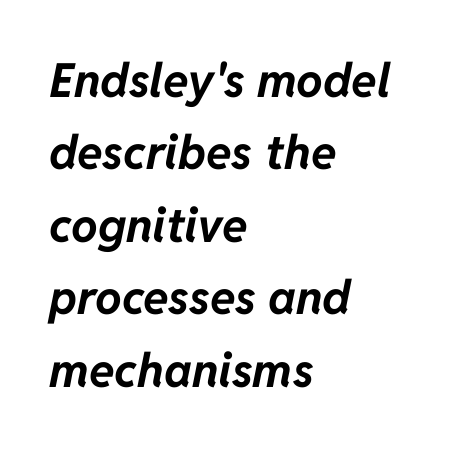
Rule under the text: the space is simply empty. The rendering keeps characters at their native spacing. These lines are rendered in a variable-pitch font. Looking at the ascenders, they clearly lean.
